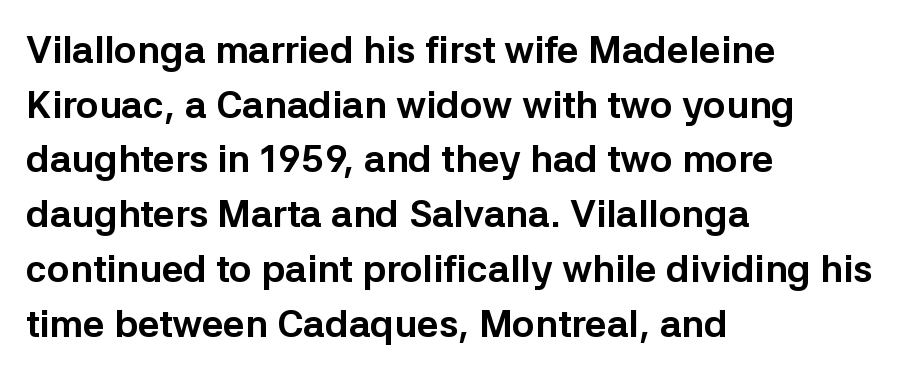
{"serif": "no", "italic": "no", "bold": "yes", "weight": "bold", "width": "normal", "stroke_contrast": "low", "x_height": "medium", "monospaced": "no", "underline": "no", "align": "left", "line_spacing": "normal", "line_spacing_ratio": 1.44, "letter_spacing": "normal", "letter_spacing_em": 0.0, "glyph_px": 38}
